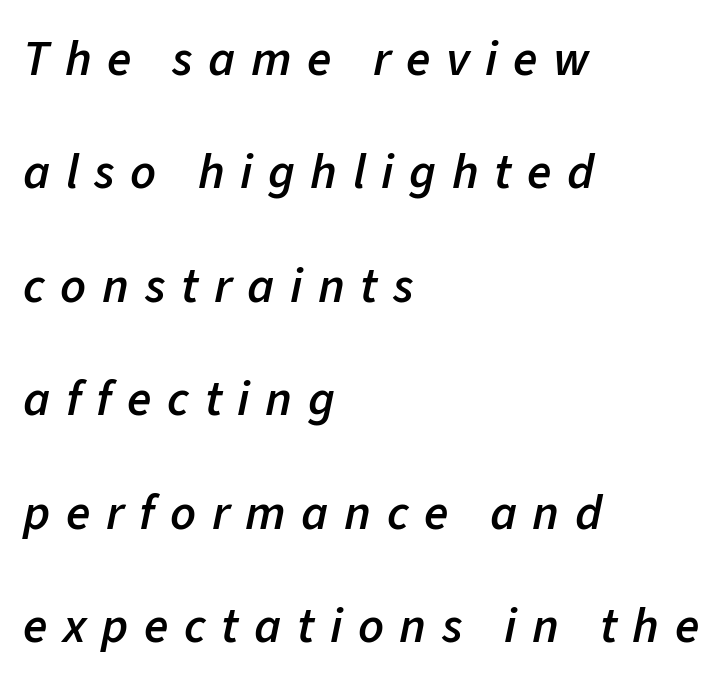
Q: Is the text bold? A: Semi-bold.
Q: Is the text italic (slanted)? A: Yes, it leans right by about 11 degrees.
Q: Is the text underlined? A: No.
Q: How is the paragraph aligned? A: Left-aligned.
Q: Is the spacing between letters normal or unusually wide? A: Unusually wide.
Q: Is the spacing between lines tight, normal or loose? A: Loose.
Q: Width (condensed, normal, or wide)? A: Normal.
Q: Stroke contrast? A: Low.
Q: x-height? A: Medium.
Q: Monospaced? A: No.
